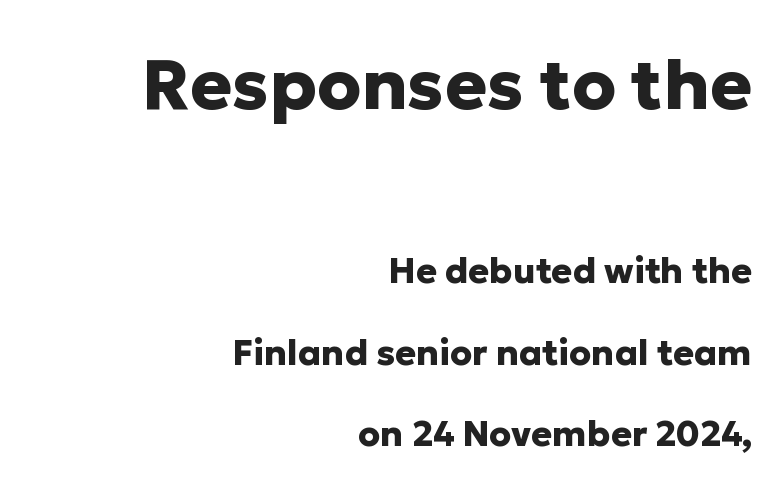
{"serif": "no", "italic": "no", "bold": "yes", "weight": "heavy", "width": "normal", "stroke_contrast": "low", "x_height": "medium", "monospaced": "no", "underline": "no", "align": "right", "line_spacing": "loose", "line_spacing_ratio": 2.32, "letter_spacing": "normal", "letter_spacing_em": 0.0, "larger_block": "first", "size_ratio": 2.0, "glyph_px": 70}
